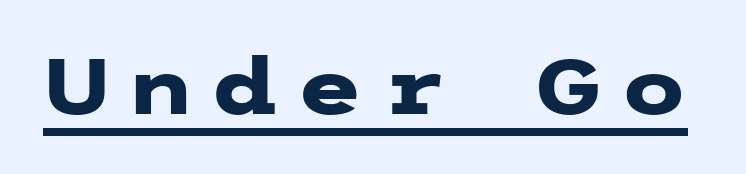
Posture: vertical. Students, observe the line beneath the letters — that is underlining. Type style note: lacks serifs. Between one letter and the next there's a generous, obvious gap. I'd describe the lettering as bold — thick and assertive.
